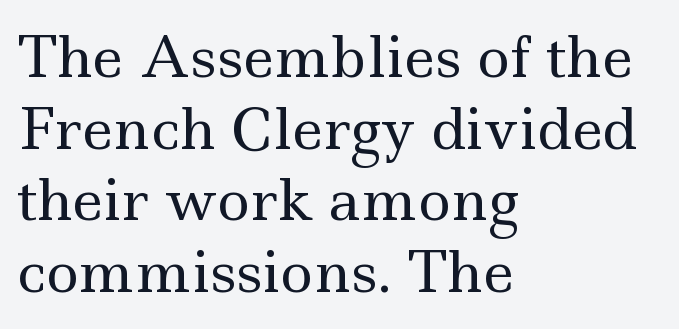
What's the leading like? Ordinary, nothing unusual. Character widths vary here, with narrow letters taking less room than wide ones. Serifs: yes, visible at the terminals of the letterforms. Tracking here is standard; glyphs follow each other at the usual distance. Nothing heavy about these letters — not bold at all.
